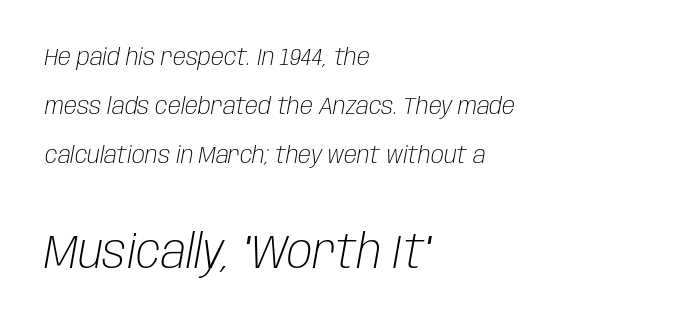
What's the leading like? Stretched, with rows far apart. Is the type heavy? It reads as light-to-regular instead. Layout note: lines flush left. The face used here appears at its bigger size in the lower chunk.
